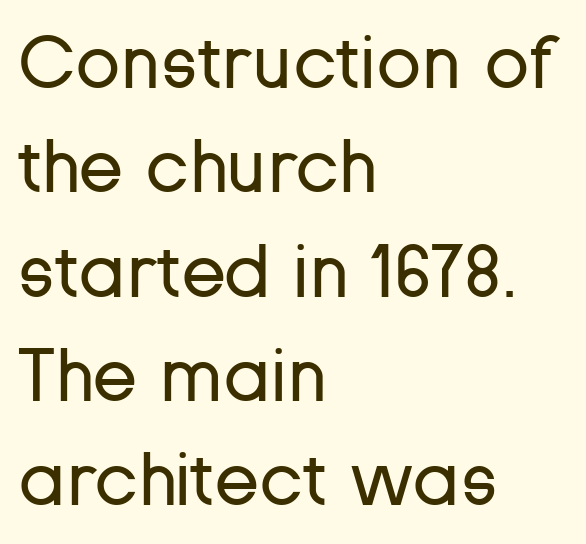
These lines are rendered in a variable-pitch font. The baseline area is clear. Stroke thickness stays within the range of a standard reading face or lighter. The rendering uses a moderate line-height, typical for paragraphs.
